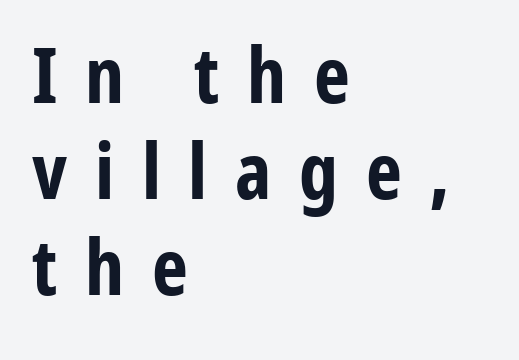
{"serif": "no", "italic": "no", "bold": "yes", "weight": "bold", "width": "condensed", "stroke_contrast": "low", "x_height": "medium", "monospaced": "no", "underline": "no", "align": "left", "line_spacing": "normal", "line_spacing_ratio": 1.25, "letter_spacing": "wide", "letter_spacing_em": 0.36, "glyph_px": 77}
